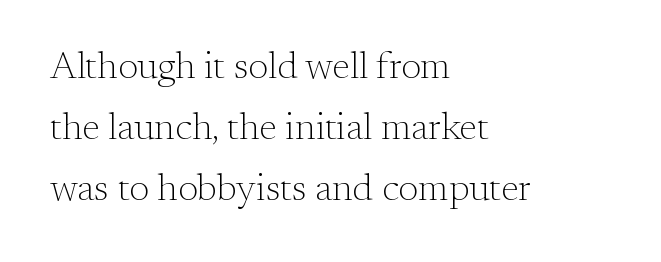
The image shows 38 px light serif type, upright; set left-aligned, normal line spacing (1.61x), normal letter spacing, not underlined; medium stroke contrast and a small x-height.
